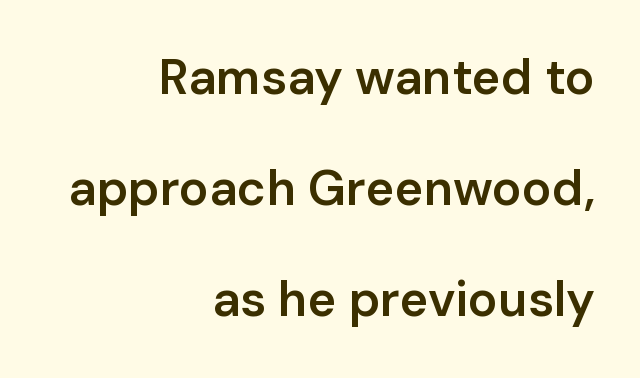
The image shows 49 px semibold sans-serif type, upright; set right-aligned, loose line spacing (2.27x), normal letter spacing, not underlined; low stroke contrast and a medium x-height.
